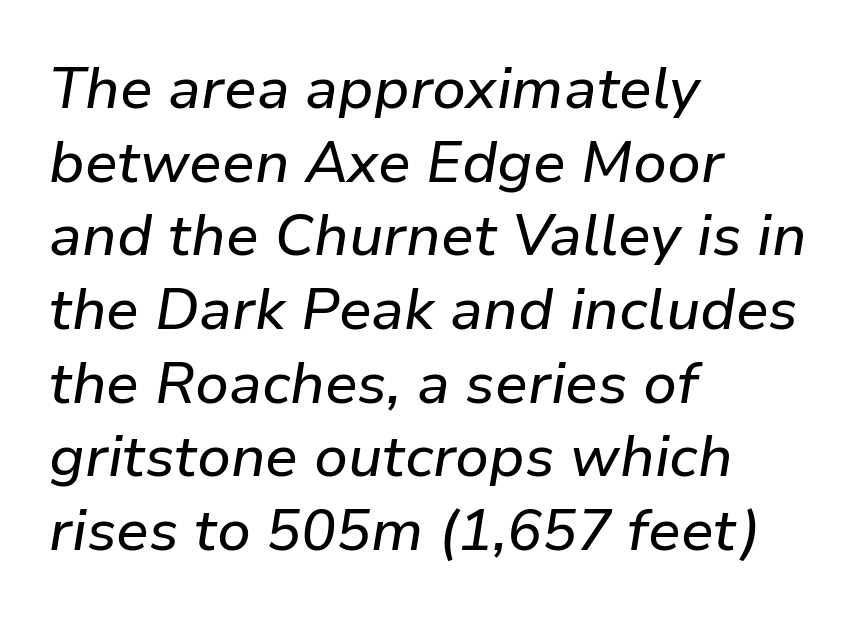
{"italic": "yes", "lean": "right", "slant_degrees": 9, "width": "normal", "stroke_contrast": "low", "x_height": "medium", "monospaced": "no", "underline": "no", "align": "left", "line_spacing": "normal", "line_spacing_ratio": 1.27, "letter_spacing": "normal", "letter_spacing_em": 0.0, "glyph_px": 58}
